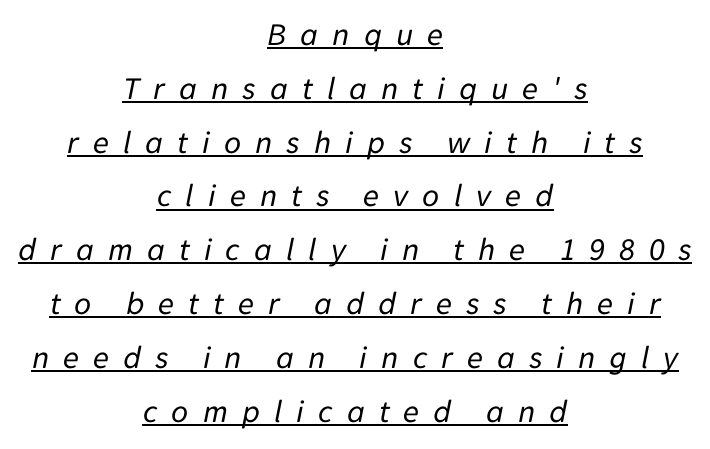
{"italic": "yes", "lean": "right", "slant_degrees": 11, "bold": "no", "weight": "regular", "width": "normal", "stroke_contrast": "low", "x_height": "medium", "monospaced": "no", "underline": "yes", "align": "center", "line_spacing": "normal", "line_spacing_ratio": 1.63, "letter_spacing": "wide", "letter_spacing_em": 0.42, "glyph_px": 33}
